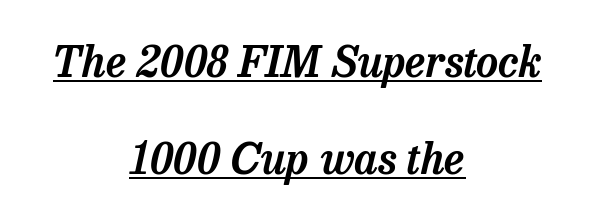
The paragraph shown floats in the horizontal middle. The lines are spread far apart with generous leading. Tall strokes in this sample are angled rather than plumb. Beneath each row of characters lies a ruled line. The passage shown is typed in a proportional face where columns would drift.
